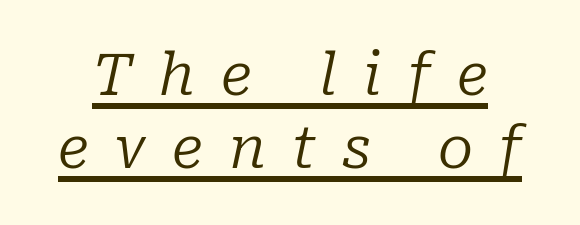
{"serif": "yes", "italic": "yes", "lean": "right", "slant_degrees": 10, "bold": "no", "weight": "regular", "width": "normal", "stroke_contrast": "low", "x_height": "medium", "monospaced": "no", "underline": "yes", "line_spacing": "normal", "line_spacing_ratio": 1.26, "letter_spacing": "wide", "letter_spacing_em": 0.45, "glyph_px": 58}
